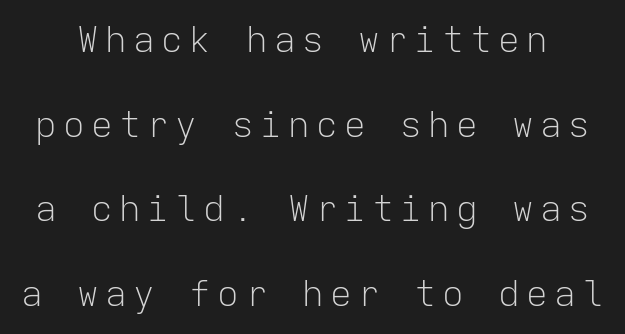
Monospaced: the letters line up in strict vertical columns. These glyphs show unthickened strokes, regular width or finer. Look at the bottom of the vertical strokes: they stop flat, with no serifs. A typesetter would call this leading open, well beyond the default. The passage shown is not underscored anywhere. Rendered with straight, roman letterforms.
